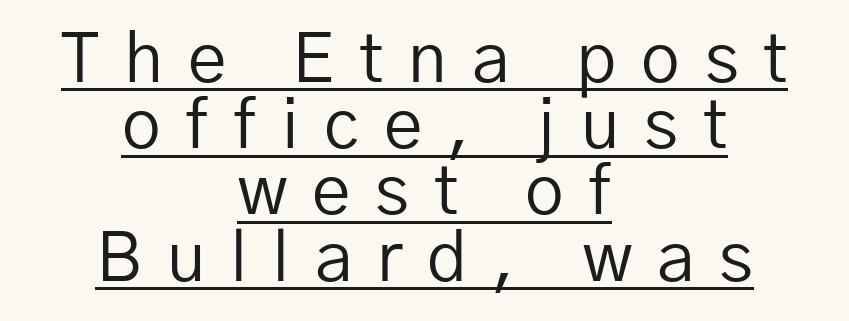
{"serif": "no", "italic": "no", "bold": "no", "weight": "regular", "width": "normal", "stroke_contrast": "low", "x_height": "medium", "monospaced": "no", "underline": "yes", "align": "center", "line_spacing": "tight", "line_spacing_ratio": 0.96, "letter_spacing": "wide", "letter_spacing_em": 0.36, "glyph_px": 69}
